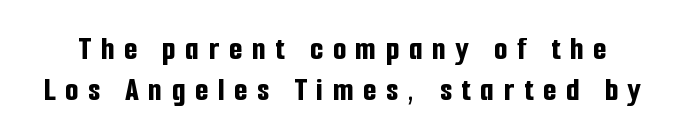
Examine the stroke ends and you'll find no serifs. Is the letter spacing exaggerated? Yes — the characters are pushed far apart. The space beneath each line is pristine and unruled. A full-strength bold gives these letters their thick strokes. Proportional: the letters do not fall into vertical columns.
